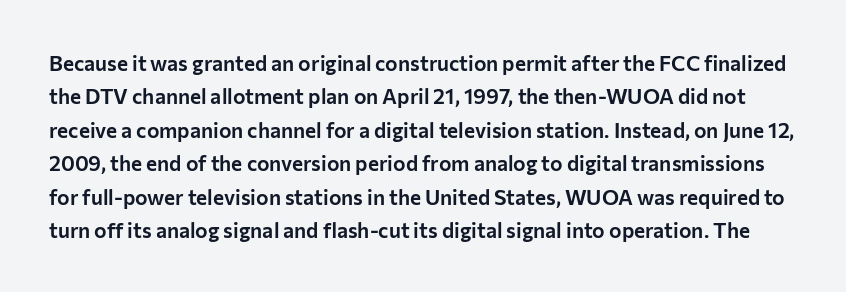
{"italic": "no", "underline": "no", "line_spacing": "normal", "line_spacing_ratio": 1.59, "letter_spacing": "normal", "letter_spacing_em": 0.0, "glyph_px": 21}
